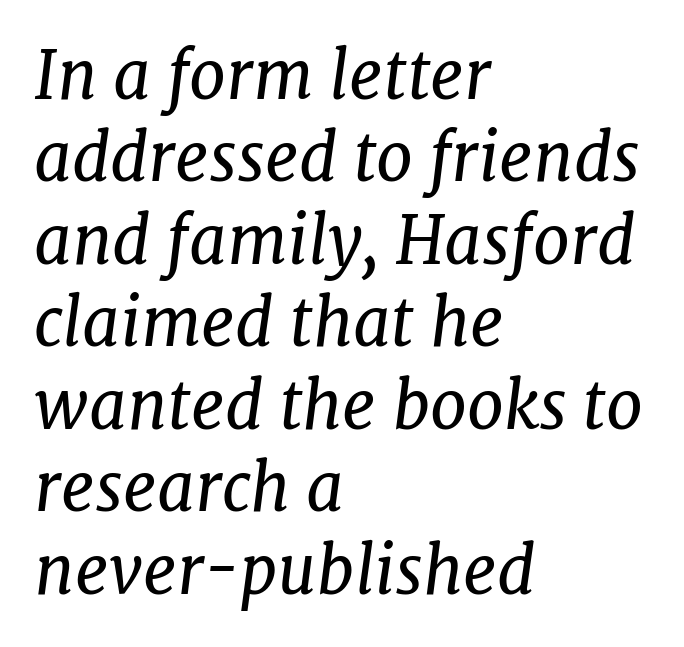
{"serif": "yes", "italic": "yes", "lean": "right", "slant_degrees": 7, "bold": "no", "weight": "regular", "width": "normal", "stroke_contrast": "low", "x_height": "medium", "monospaced": "no", "underline": "no", "align": "left", "line_spacing": "normal", "line_spacing_ratio": 1.25, "letter_spacing": "normal", "letter_spacing_em": 0.0, "glyph_px": 66}
